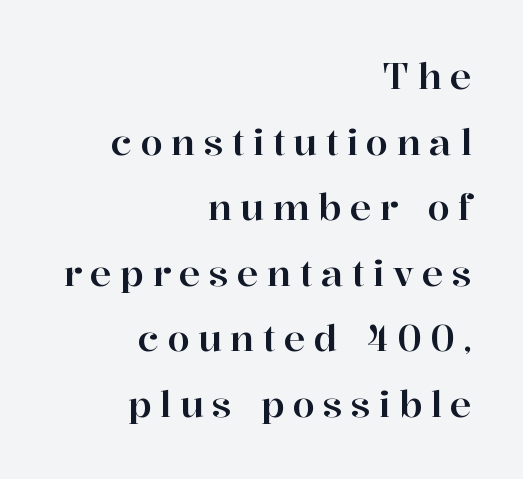
The image shows 36 px serif type, upright; set right-aligned, line spacing 1.82x, unusually wide letter spacing (+0.23 em), not underlined; high stroke contrast and a medium x-height.
